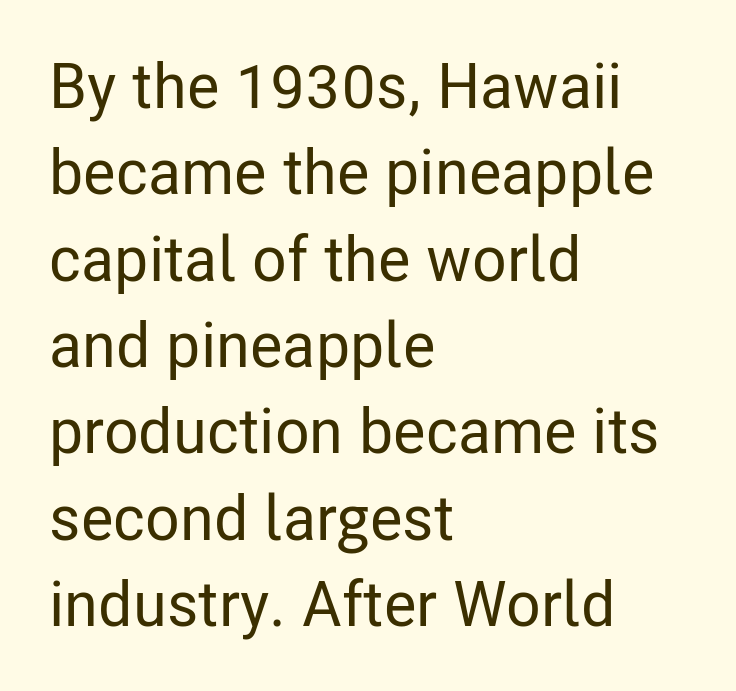
Q: Is the text italic (slanted)? A: No, it is upright.
Q: Is the typeface a serif or a sans-serif typeface? A: Sans-serif.
Q: Is the text underlined? A: No.
Q: How is the paragraph aligned? A: Left-aligned.
Q: Is the spacing between letters normal or unusually wide? A: Normal.
Q: Is the spacing between lines tight, normal or loose? A: Normal.
Q: Width (condensed, normal, or wide)? A: Condensed.
Q: Stroke contrast? A: Low.
Q: x-height? A: Medium.
Q: Monospaced? A: No.
